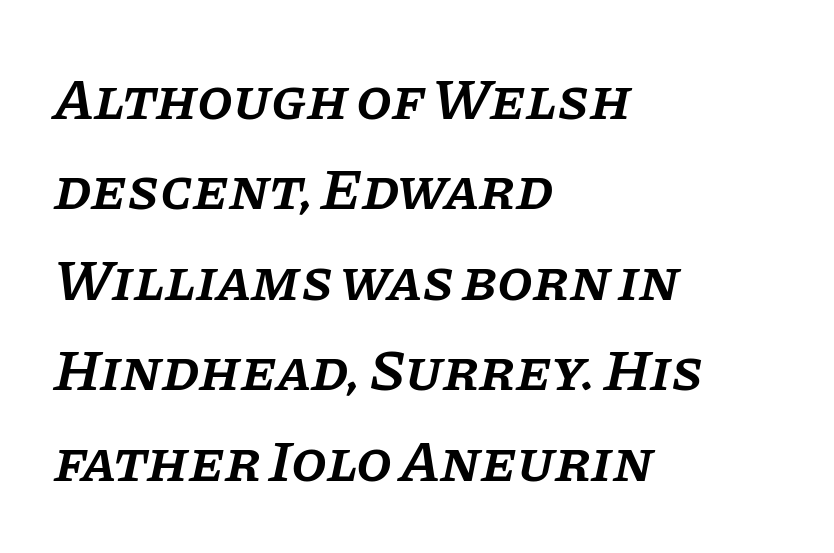
Default kerning and tracking; the words read as compact shapes. This is moderately heavy type, rendered in semibold. Descenders hang freely into open space. Character widths vary here, with narrow letters taking less room than wide ones. These lines stack with their left ends in a neat column.
